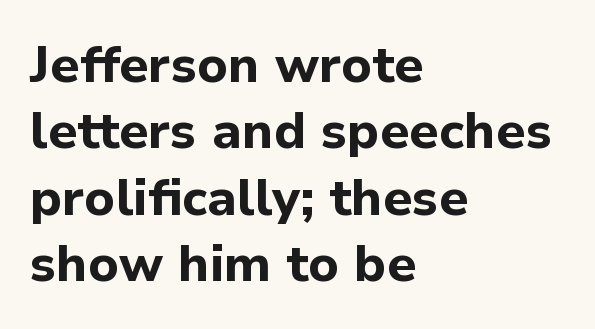
The image shows 51 px bold sans-serif type, upright; set left-aligned, normal line spacing (1.3x), normal letter spacing, not underlined; low stroke contrast and a medium x-height.
